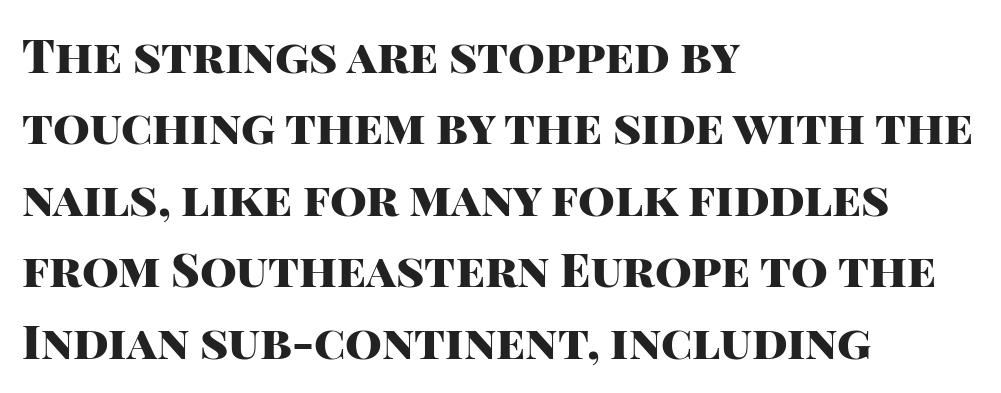
The rag falls on the right side of this text block. Spacing verdict: proportional, widths tailored to each character. Thick stems and heavy bowls — unmistakably bold. Normally led — the rows are evenly, conventionally spaced.
